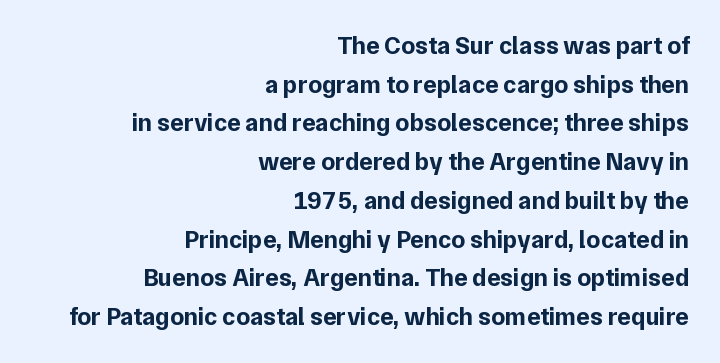
Q: Is the text bold? A: Yes.
Q: Is the text italic (slanted)? A: No, it is upright.
Q: Is the text underlined? A: No.
Q: How is the paragraph aligned? A: Right-aligned.
Q: Is the spacing between letters normal or unusually wide? A: Normal.
Q: Is the spacing between lines tight, normal or loose? A: Normal.
